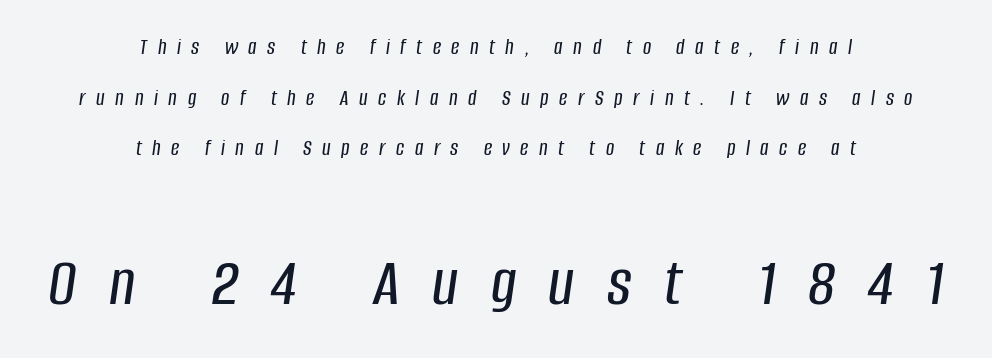
The image shows 70 px condensed type, italic (leaning right); set centered, loose line spacing (2.2x), unusually wide letter spacing (+0.46 em), not underlined; the second (bottom) block is 3.04x larger; low stroke contrast and a large x-height.
